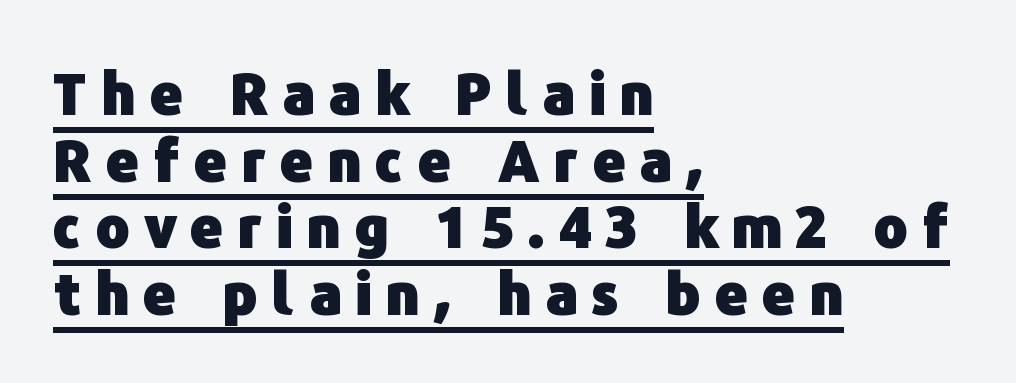
{"serif": "no", "italic": "no", "bold": "yes", "weight": "heavy", "width": "normal", "stroke_contrast": "low", "x_height": "medium", "monospaced": "no", "underline": "yes", "align": "left", "line_spacing_ratio": 1.17, "letter_spacing": "wide", "letter_spacing_em": 0.25, "glyph_px": 57}
